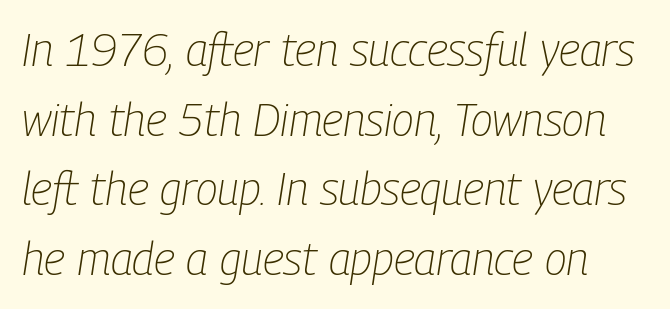
These lines are rendered in a variable-pitch font. One glance says typical: line gaps are just what's usual. Quick note: underline off. Tracking value appears to be zero — textbook default spacing.
